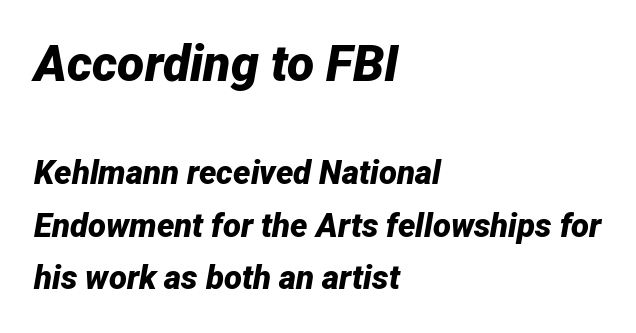
Q: Is the text bold? A: Yes.
Q: Is the text italic (slanted)? A: Yes, it leans right by about 12 degrees.
Q: Is the text underlined? A: No.
Q: How is the paragraph aligned? A: Left-aligned.
Q: Is the spacing between letters normal or unusually wide? A: Normal.
Q: Is the spacing between lines tight, normal or loose? A: Normal.
Q: Which block of text is set in a larger size, the first (top) or the second (bottom)? A: The first (top) one.
Q: Width (condensed, normal, or wide)? A: Normal.
Q: Stroke contrast? A: Low.
Q: x-height? A: Medium.
Q: Monospaced? A: No.
